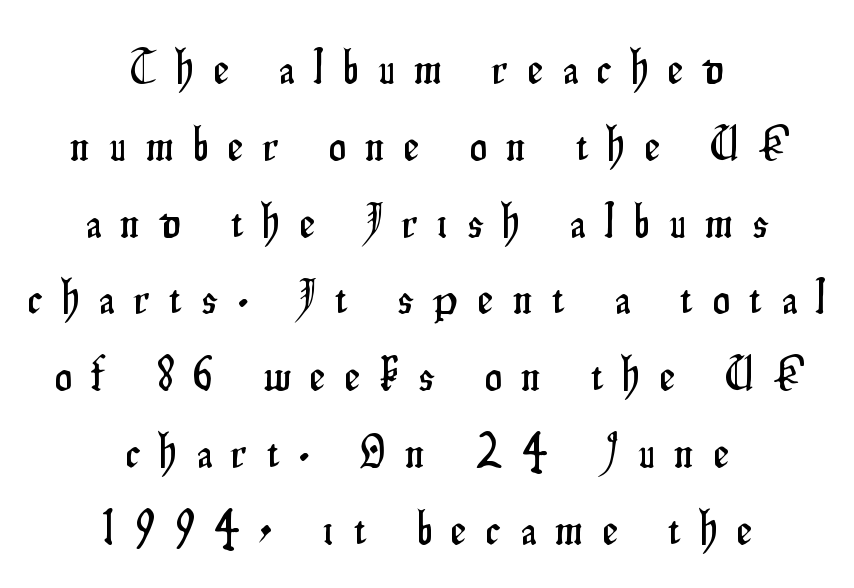
Normally led — the rows are evenly, conventionally spaced. The foot of each line stays bare and open. Typographically, this falls in the sans-serif category. Neither beginnings nor endings align; midpoints do. The specimen reads as upright at a glance. The rendering uses natural spacing where letterforms have individual widths.
